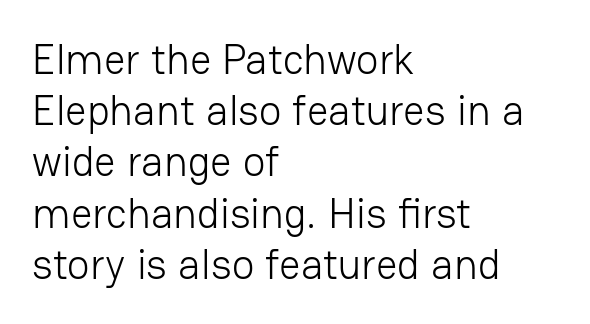
Q: Is the text bold? A: No.
Q: Is the text italic (slanted)? A: No, it is upright.
Q: Is the typeface a serif or a sans-serif typeface? A: Sans-serif.
Q: Is the text underlined? A: No.
Q: How is the paragraph aligned? A: Left-aligned.
Q: Is the spacing between letters normal or unusually wide? A: Normal.
Q: Width (condensed, normal, or wide)? A: Normal.
Q: Stroke contrast? A: Low.
Q: x-height? A: Medium.
Q: Monospaced? A: No.
